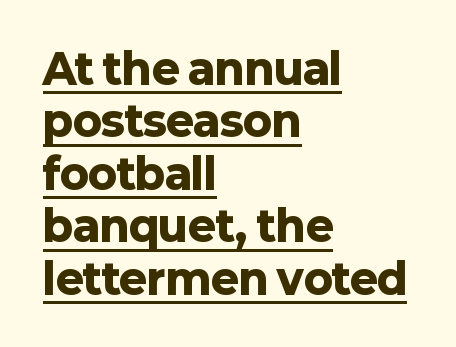
{"serif": "no", "italic": "no", "bold": "yes", "weight": "heavy", "width": "normal", "stroke_contrast": "low", "x_height": "medium", "monospaced": "no", "underline": "yes", "align": "left", "line_spacing": "normal", "line_spacing_ratio": 1.25, "letter_spacing": "normal", "letter_spacing_em": 0.0, "glyph_px": 42}
